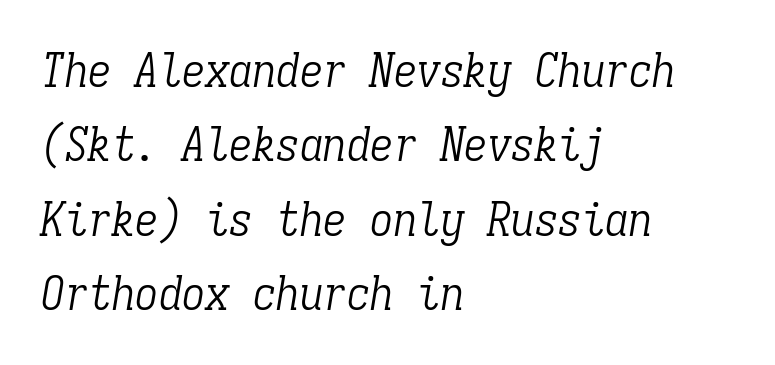
Is the type slanted? Yes — the strokes lean at a clear angle. This rendering employs a face with finishing strokes, i.e., a serif. Decoration check: the copy has no underline. How would I describe the line gaps? Plain and ordinary. The font is comparable to plain body text, perhaps lighter. The rendering anchors every line to the left-hand side.
